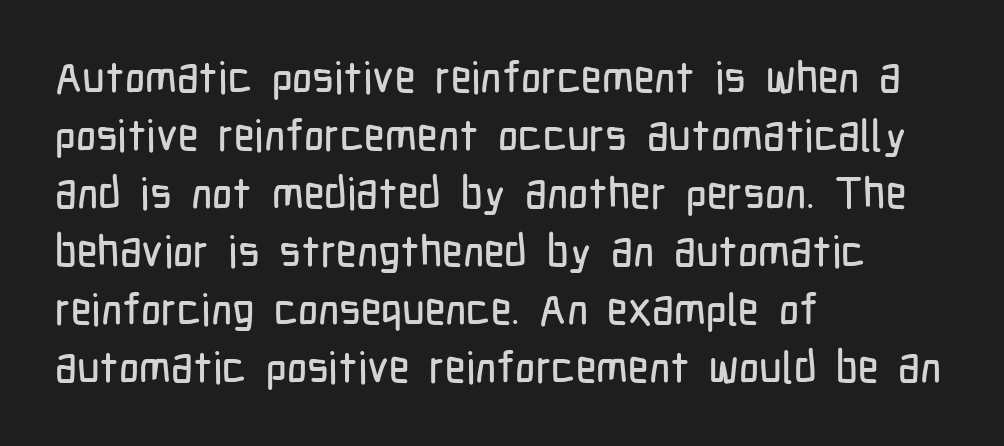
{"serif": "no", "italic": "no", "width": "condensed", "stroke_contrast": "low", "x_height": "medium", "monospaced": "no", "underline": "no", "align": "left", "line_spacing": "normal", "line_spacing_ratio": 1.32, "letter_spacing": "normal", "letter_spacing_em": 0.0, "glyph_px": 44}
